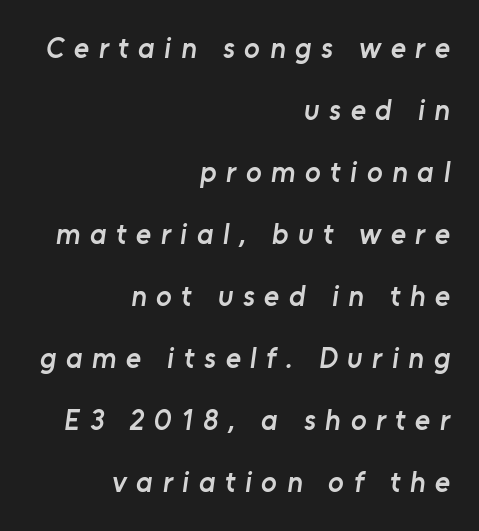
{"serif": "no", "bold": "semi", "weight": "semibold", "width": "normal", "stroke_contrast": "low", "x_height": "medium", "monospaced": "no", "underline": "no", "align": "right", "line_spacing": "loose", "line_spacing_ratio": 2.14, "letter_spacing": "wide", "letter_spacing_em": 0.33, "glyph_px": 29}
